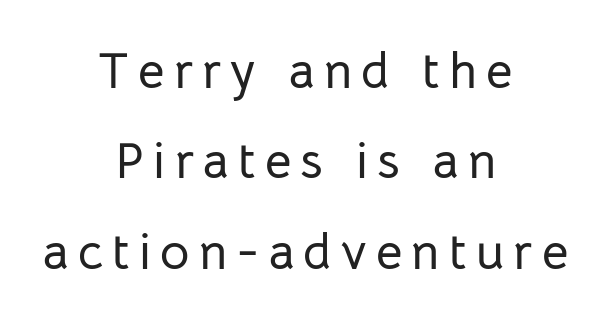
{"serif": "no", "italic": "no", "width": "normal", "stroke_contrast": "low", "x_height": "medium", "monospaced": "no", "underline": "no", "align": "center", "line_spacing_ratio": 1.77, "glyph_px": 51}
